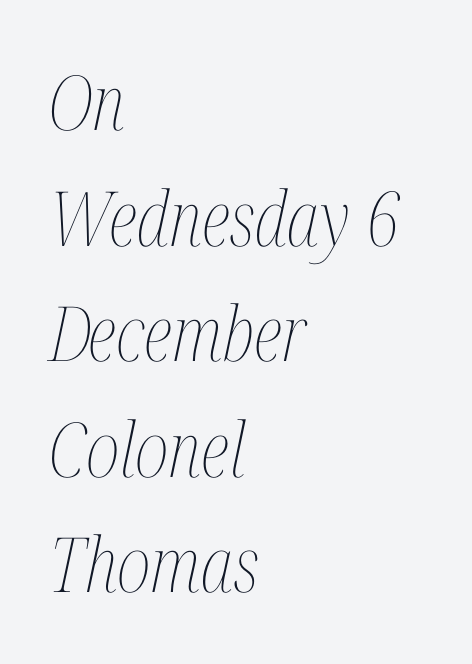
The image shows 76 px thin, condensed type, italic (leaning right); set left-aligned, normal line spacing (1.52x), normal letter spacing, not underlined; medium stroke contrast and a medium x-height.
